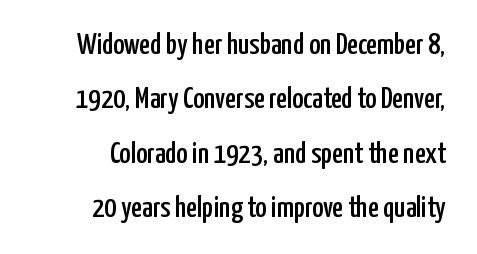
Do the characters align in a grid? No, the font is proportional. Check the space under the baseline: it is left empty. The letters stand straight up with perfectly vertical stems. Students, note that the glyphs here touch the page at normal intervals. This sample uses a sans-serif face.
